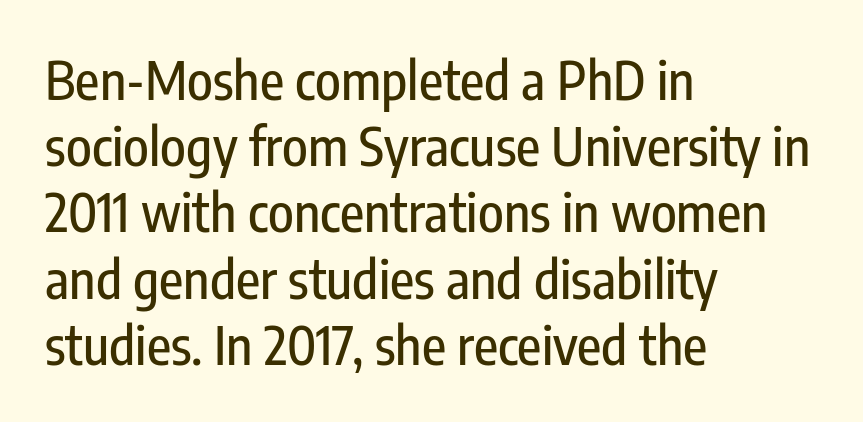
The image shows 53 px condensed sans-serif type, upright; set left-aligned, normal line spacing (1.25x), normal letter spacing, not underlined; low stroke contrast and a medium x-height.
